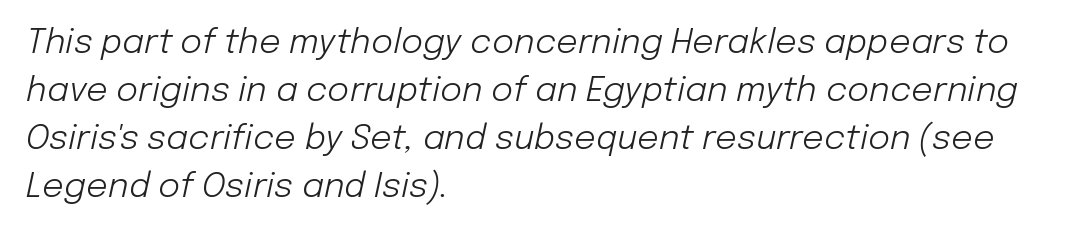
Q: Is the text bold? A: No.
Q: Is the text italic (slanted)? A: Yes, it leans right by about 12 degrees.
Q: Is the text underlined? A: No.
Q: How is the paragraph aligned? A: Left-aligned.
Q: Is the spacing between letters normal or unusually wide? A: Normal.
Q: Is the spacing between lines tight, normal or loose? A: Normal.
Q: Width (condensed, normal, or wide)? A: Normal.
Q: Stroke contrast? A: Low.
Q: x-height? A: Medium.
Q: Monospaced? A: No.
